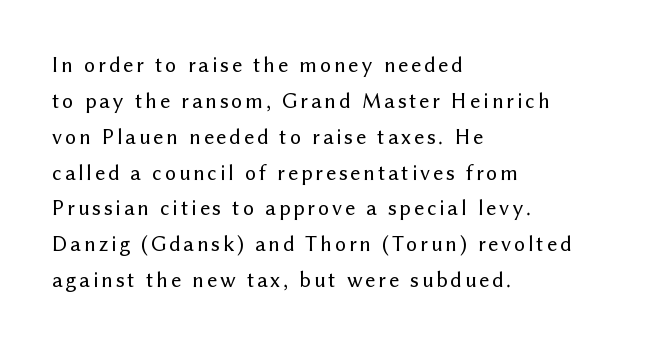
{"italic": "no", "underline": "no", "align": "left", "line_spacing": "normal", "line_spacing_ratio": 1.63, "glyph_px": 22}
